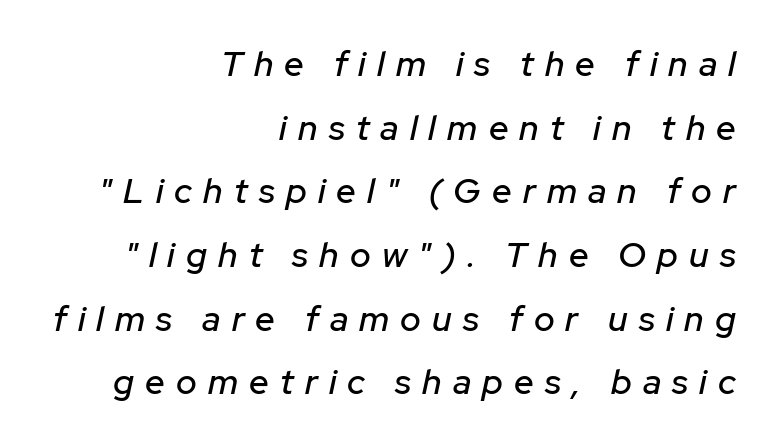
The image shows 35 px text type, italic (leaning right); set right-aligned, line spacing 1.82x, unusually wide letter spacing (+0.32 em), not underlined; low stroke contrast and a medium x-height.
